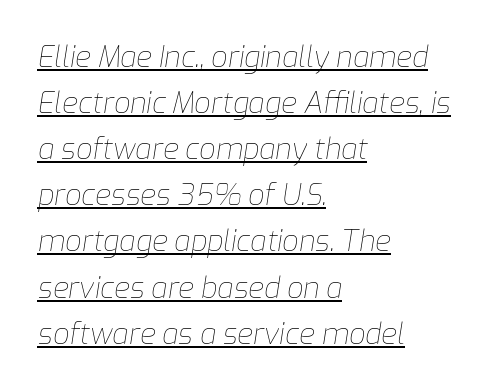
The image shows 29 px thin type, italic (leaning right); set left-aligned, normal line spacing (1.59x), normal letter spacing, underlined; low stroke contrast and a medium x-height.
